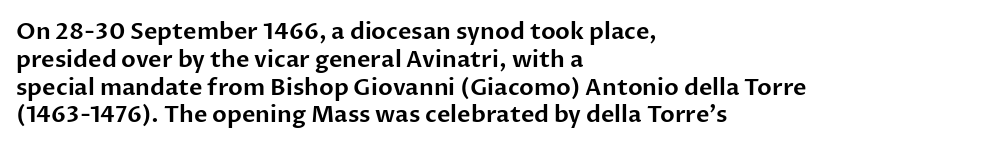
{"italic": "no", "underline": "no", "align": "left", "line_spacing_ratio": 1.21, "letter_spacing": "normal", "letter_spacing_em": 0.0, "glyph_px": 23}
